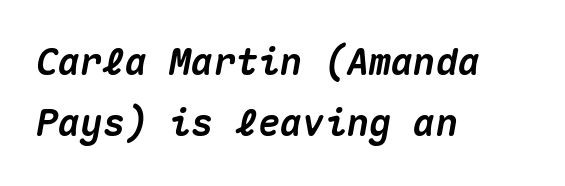
Q: Is the text bold? A: Yes.
Q: Is the text italic (slanted)? A: Yes, it leans right by about 10 degrees.
Q: Is the text underlined? A: No.
Q: How is the paragraph aligned? A: Left-aligned.
Q: Is the spacing between letters normal or unusually wide? A: Normal.
Q: Is the spacing between lines tight, normal or loose? A: Normal.
Q: Width (condensed, normal, or wide)? A: Normal.
Q: Stroke contrast? A: Medium.
Q: x-height? A: Medium.
Q: Monospaced? A: Yes.
